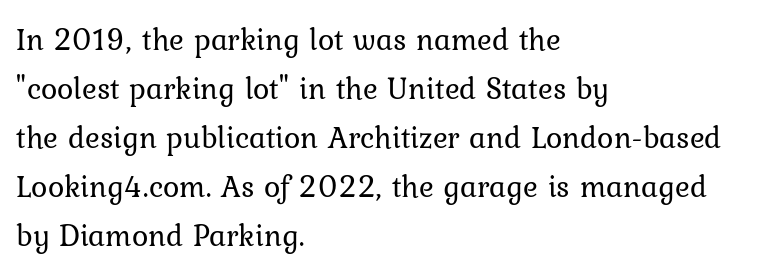
The image shows 31 px regular-weight serif type, upright; set left-aligned, normal line spacing (1.58x), normal letter spacing, not underlined; low stroke contrast and a medium x-height.
